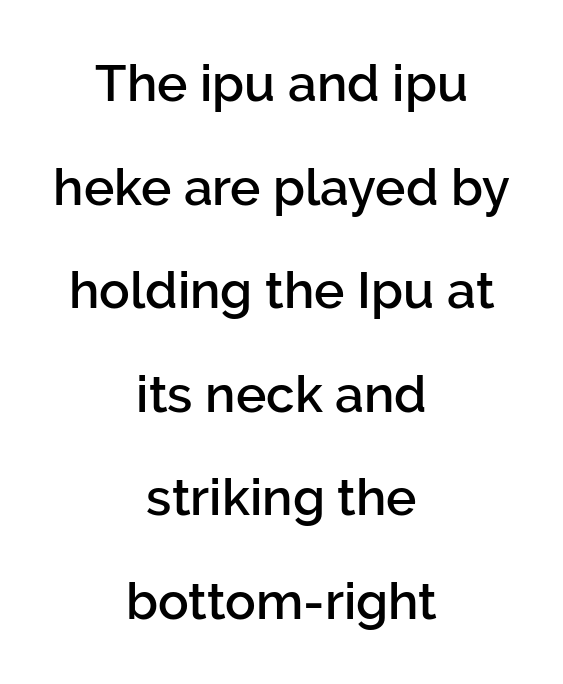
Q: Is the text bold? A: Semi-bold.
Q: Is the text italic (slanted)? A: No, it is upright.
Q: Is the typeface a serif or a sans-serif typeface? A: Sans-serif.
Q: Is the text underlined? A: No.
Q: How is the paragraph aligned? A: Centered.
Q: Is the spacing between letters normal or unusually wide? A: Normal.
Q: Is the spacing between lines tight, normal or loose? A: Loose.
Q: Width (condensed, normal, or wide)? A: Normal.
Q: Stroke contrast? A: Low.
Q: x-height? A: Medium.
Q: Monospaced? A: No.
